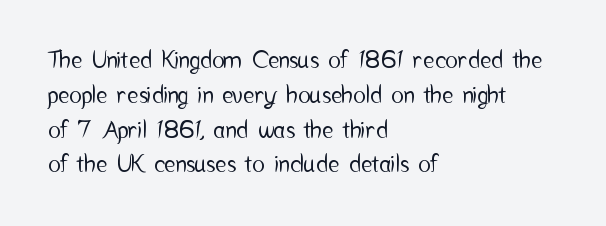
This sample keeps an unexceptional amount of space between lines. These lines keep a tight, regular rhythm from letter to letter. Every stem runs plumb, perpendicular to the baseline. Reading down the block, your eye returns to a fixed left position each line. The string is rendered with underlining switched off.
